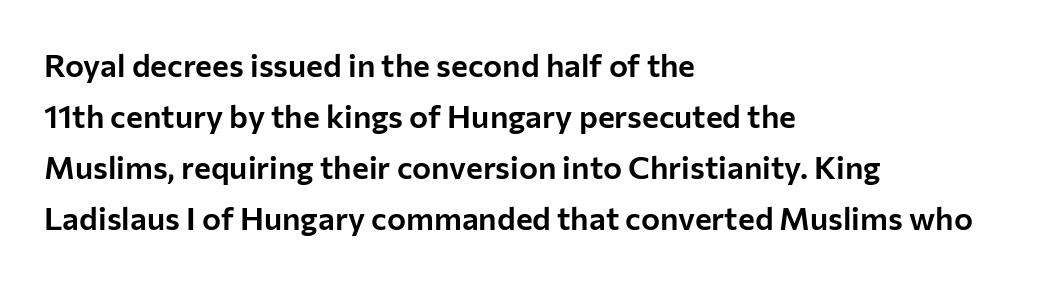
Vertical strokes here are truly vertical. Is this a fixed-width face? No — the glyphs have proportional, varying widths. The string is rendered with underlining switched off. Nothing unusual about the tracking: characters are spaced as the font intends. The setting favours the left margin, as ordinary paragraphs usually do.
